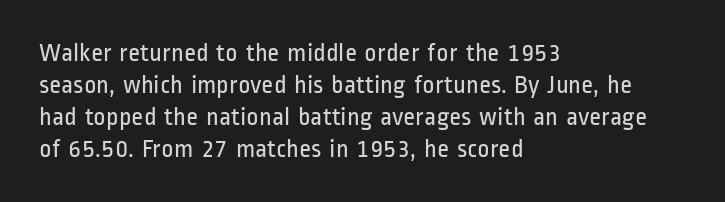
The image shows 26 px text type, upright; set left-aligned, line spacing 1.23x, normal letter spacing, not underlined.
